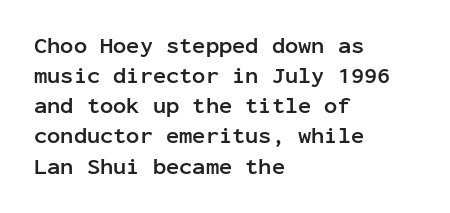
Q: Is the text bold? A: Yes.
Q: Is the text italic (slanted)? A: No, it is upright.
Q: Is the text underlined? A: No.
Q: How is the paragraph aligned? A: Left-aligned.
Q: Is the spacing between letters normal or unusually wide? A: Normal.
Q: Is the spacing between lines tight, normal or loose? A: Normal.
